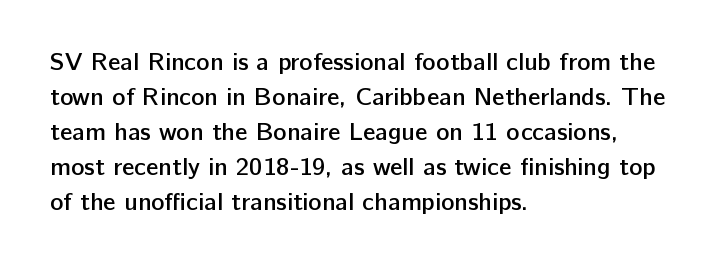
Notice how the passage keeps a crisp vertical edge on the left only. Ordinary non-slanted type is in use. Strokes here are thickened, but only to semibold level. Vertical spacing — default. The glyphs are unaccompanied by any horizontal stroke below them.
